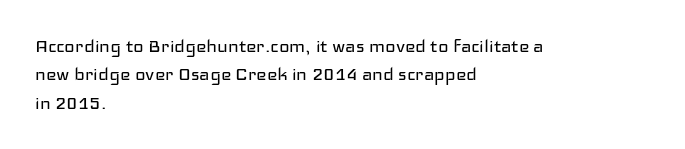
Rule under the text: the space is simply empty. Honestly, the letter spacing is just normal — you wouldn't notice it. The font's upright variant was chosen for this text. The strokes are not fattened; the text isn't bold. Layout note: lines flush left. The designer left line spacing at the default.
